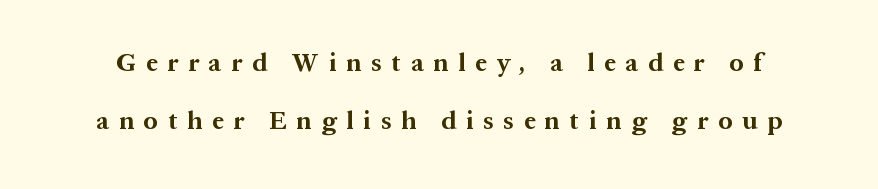
The passage shown is not underscored anywhere. As a designer I'd log this as weight 700, bold. The letters stand upright; this is a roman face. Spacing between characters has been opened up far beyond the box default. Each new line begins a long way beneath the previous one.
